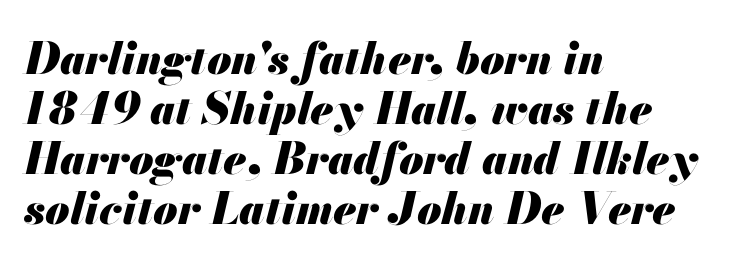
Regarding leading, the lines here are crowded together. The letters are slanted; this is an italic face. Notice how thick the strokes are: this is what a full bold looks like. This sample has the flowing, uneven cadence of proportional lettering. Nothing unusual about the tracking: characters are spaced as the font intends.
